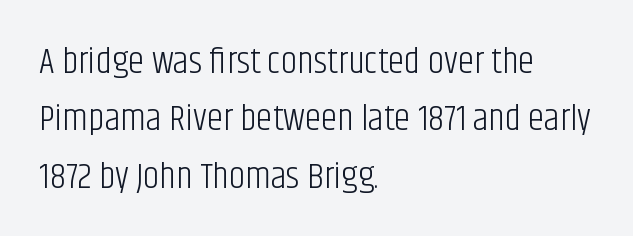
{"serif": "no", "italic": "no", "bold": "no", "weight": "light", "width": "condensed", "stroke_contrast": "low", "x_height": "large", "monospaced": "no", "underline": "no", "align": "left", "line_spacing": "normal", "line_spacing_ratio": 1.55, "letter_spacing": "normal", "letter_spacing_em": 0.0, "glyph_px": 37}
